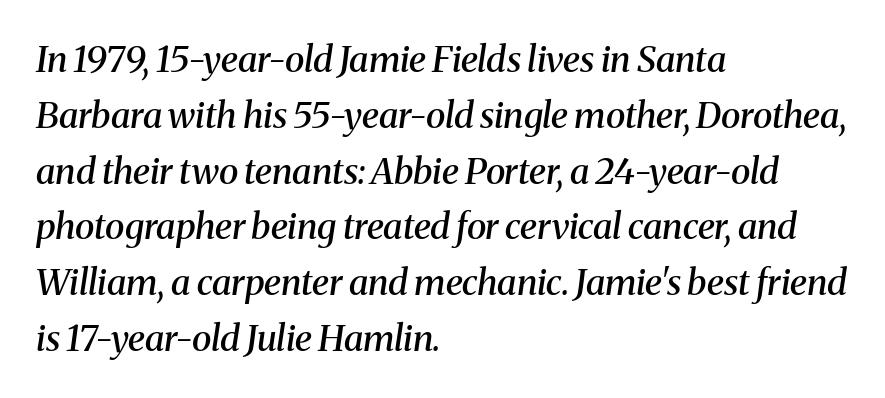
The image shows 36 px semibold serif type, italic (leaning right); set left-aligned, normal line spacing (1.55x), normal letter spacing, not underlined; medium stroke contrast and a medium x-height.
